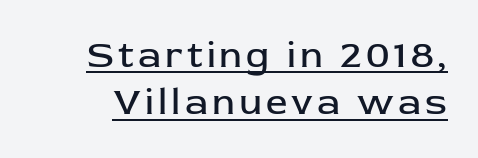
{"serif": "no", "italic": "no", "bold": "no", "weight": "regular", "width": "normal", "stroke_contrast": "low", "x_height": "medium", "monospaced": "no", "underline": "yes", "line_spacing": "normal", "line_spacing_ratio": 1.25, "glyph_px": 38}
